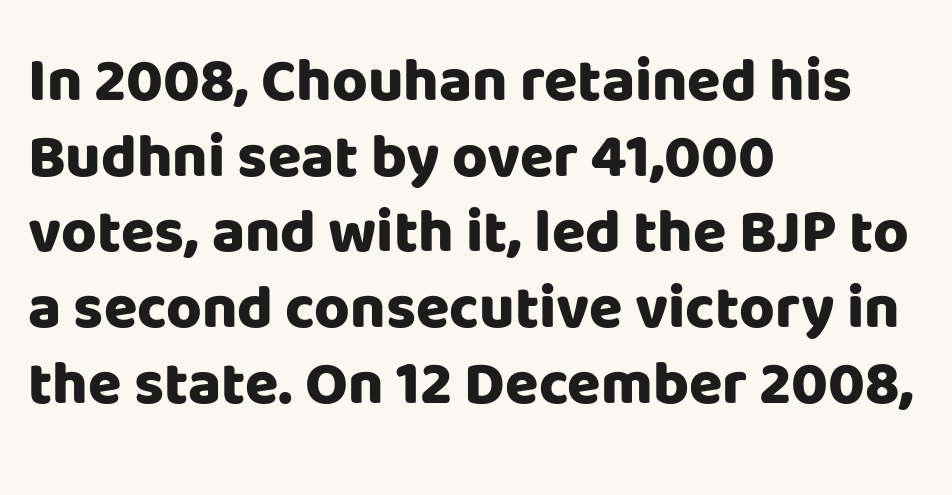
The image shows 61 px heavy sans-serif type, upright; set left-aligned, line spacing 1.24x, normal letter spacing, not underlined; low stroke contrast and a large x-height.
